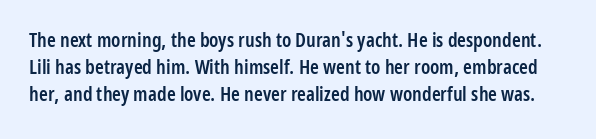
Q: Is the text bold? A: Semi-bold.
Q: Is the text italic (slanted)? A: No, it is upright.
Q: Is the text underlined? A: No.
Q: Is the spacing between letters normal or unusually wide? A: Normal.
Q: Is the spacing between lines tight, normal or loose? A: Normal.
